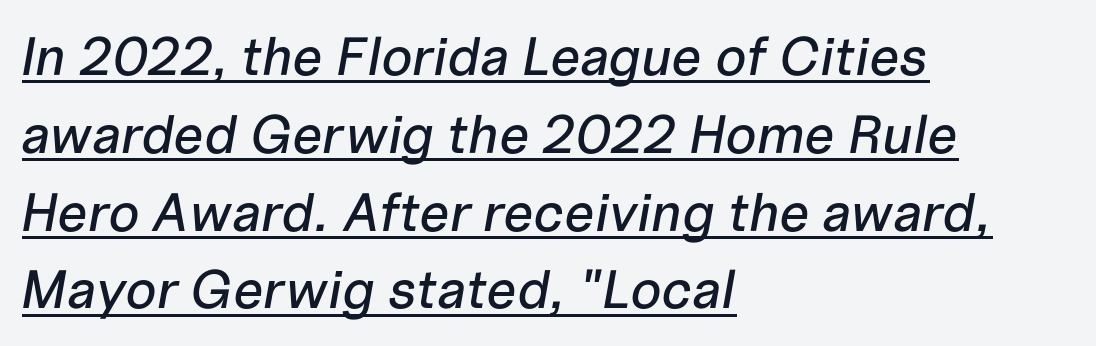
The image shows 54 px text type, italic (leaning right); set left-aligned, normal line spacing (1.44x), normal letter spacing, underlined; low stroke contrast and a medium x-height.
